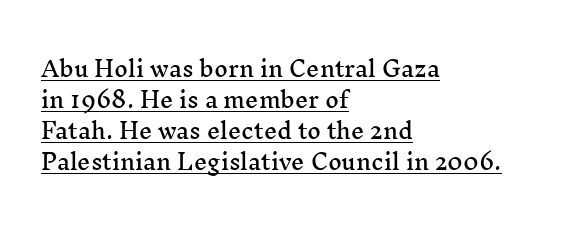
Q: Is the text italic (slanted)? A: No, it is upright.
Q: Is the text underlined? A: Yes.
Q: How is the paragraph aligned? A: Left-aligned.
Q: Is the spacing between letters normal or unusually wide? A: Normal.
Q: Is the spacing between lines tight, normal or loose? A: Normal.
